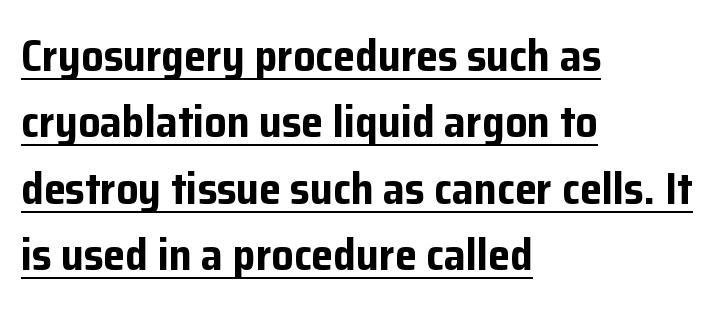
The image shows 44 px bold sans-serif type, upright; set left-aligned, normal line spacing (1.51x), normal letter spacing, underlined; low stroke contrast and a medium x-height.
